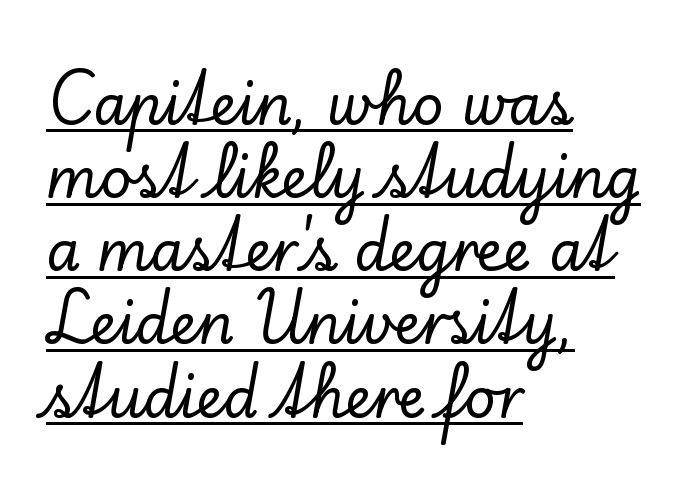
The image shows 55 px serif type; set left-aligned, normal line spacing (1.33x), normal letter spacing, underlined; low stroke contrast and a small x-height.
